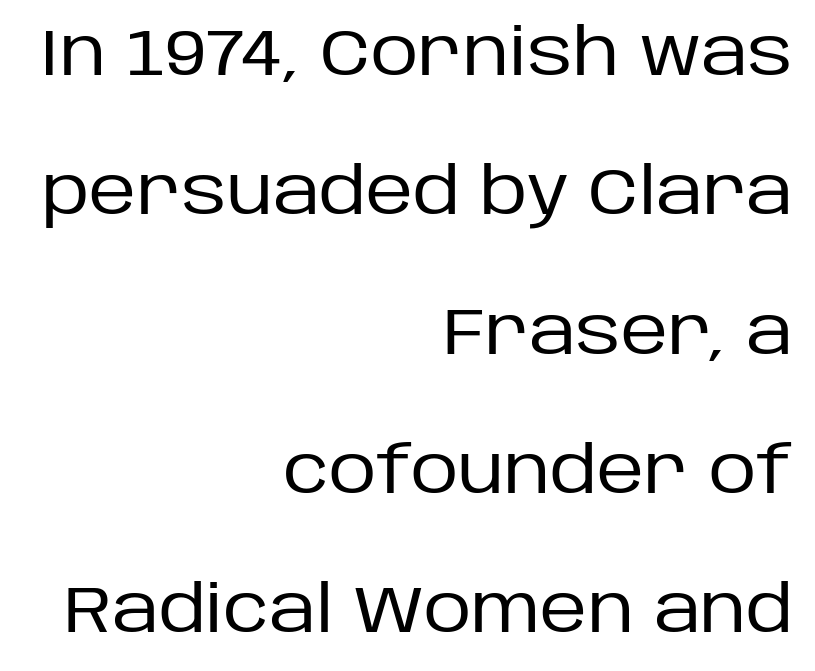
Does extra space separate the letters? No, they use regular spacing. Each new line begins a long way beneath the previous one. These lines are rendered in a variable-pitch font. Observe the absence of serifs on each vertical stroke in this sample. The foot of each line stays bare and open. Ink coverage per letter is moderate at most.
